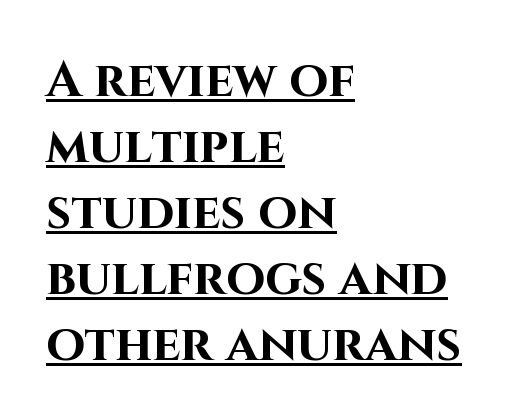
Q: Is the text bold? A: Yes.
Q: Is the text italic (slanted)? A: No, it is upright.
Q: Is the typeface a serif or a sans-serif typeface? A: Sans-serif.
Q: Is the text underlined? A: Yes.
Q: How is the paragraph aligned? A: Left-aligned.
Q: Is the spacing between letters normal or unusually wide? A: Normal.
Q: Is the spacing between lines tight, normal or loose? A: Normal.
Q: Width (condensed, normal, or wide)? A: Normal.
Q: Stroke contrast? A: High.
Q: x-height? A: Large.
Q: Monospaced? A: No.
